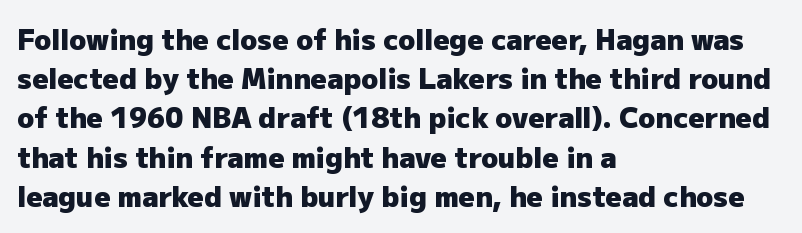
{"serif": "no", "italic": "no", "bold": "yes", "weight": "heavy", "width": "normal", "stroke_contrast": "low", "x_height": "medium", "monospaced": "no", "underline": "no", "align": "left", "line_spacing": "normal", "line_spacing_ratio": 1.4, "letter_spacing": "normal", "letter_spacing_em": 0.0, "glyph_px": 28}
